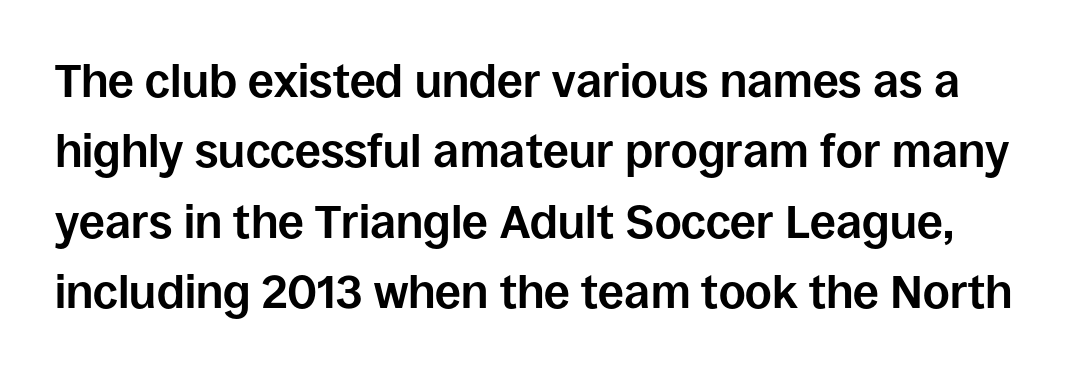
{"serif": "no", "italic": "no", "bold": "yes", "weight": "bold", "width": "normal", "stroke_contrast": "low", "x_height": "large", "monospaced": "no", "underline": "no", "line_spacing": "normal", "line_spacing_ratio": 1.53, "letter_spacing": "normal", "letter_spacing_em": 0.0, "glyph_px": 46}
